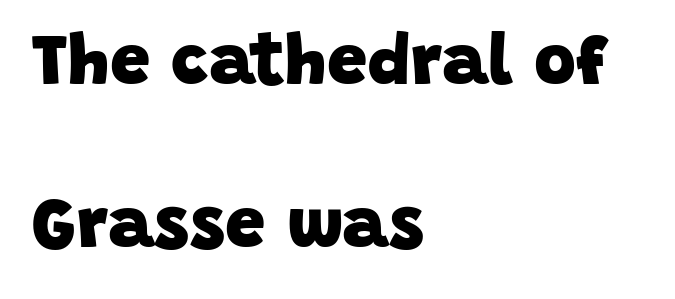
Q: Is the text bold? A: Yes.
Q: Is the typeface a serif or a sans-serif typeface? A: Sans-serif.
Q: Is the text underlined? A: No.
Q: How is the paragraph aligned? A: Left-aligned.
Q: Is the spacing between letters normal or unusually wide? A: Normal.
Q: Is the spacing between lines tight, normal or loose? A: Loose.
Q: Width (condensed, normal, or wide)? A: Normal.
Q: Stroke contrast? A: Low.
Q: x-height? A: Large.
Q: Monospaced? A: No.
